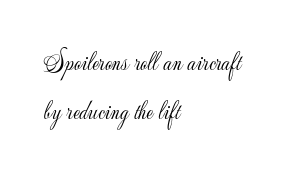
Q: Is the text bold? A: No.
Q: Is the text italic (slanted)? A: Yes.
Q: Is the text underlined? A: No.
Q: How is the paragraph aligned? A: Left-aligned.
Q: Is the spacing between letters normal or unusually wide? A: Normal.
